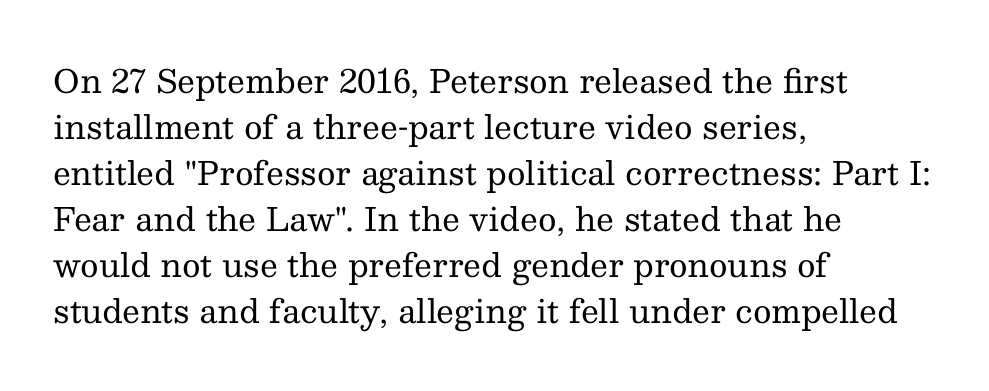
{"serif": "yes", "italic": "no", "bold": "no", "weight": "regular", "width": "normal", "stroke_contrast": "medium", "x_height": "medium", "monospaced": "no", "underline": "no", "align": "left", "line_spacing": "normal", "line_spacing_ratio": 1.44, "letter_spacing": "normal", "letter_spacing_em": 0.0, "glyph_px": 32}
